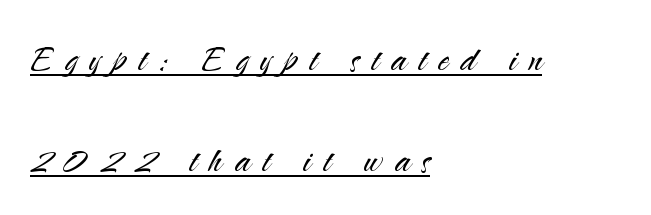
The image shows 44 px light sans-serif type; set left-aligned, loose line spacing (2.29x), unusually wide letter spacing (+0.28 em), underlined; medium stroke contrast and a small x-height.
